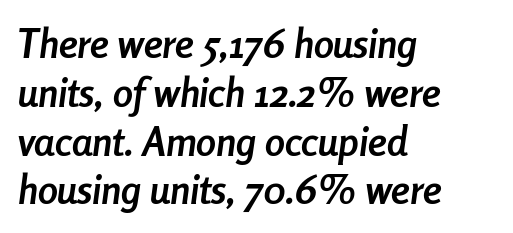
The gap between lines stays unmarked. Quick note: italic. These lines are set flush left with a ragged right edge. The passage shown is typed in a proportional face where columns would drift. A dark, heavy texture on the line: the type is bold.
